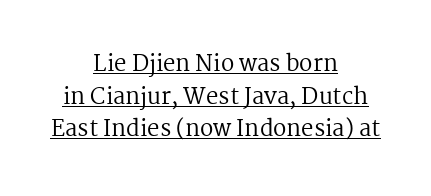
The space between consecutive lines is moderate. The letterforms sit shoulder to shoulder at normal distance. Teacher's note: observe the equal gaps on both sides — that is centered alignment. No extra ink here — the face is not bold. Posture: vertical. You can see a thin bar hugging the bottom of the glyphs.
